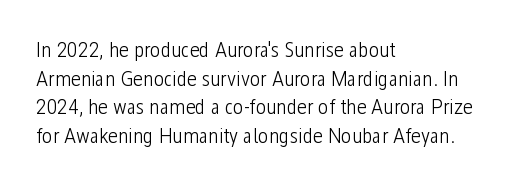
The image shows 22 px text type, upright; set left-aligned, normal line spacing (1.3x), normal letter spacing, not underlined.
